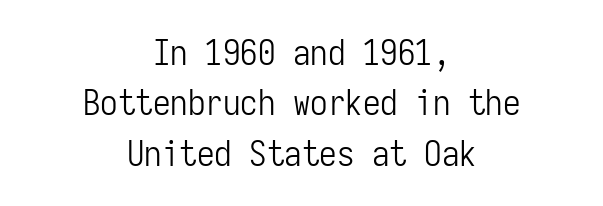
{"serif": "no", "italic": "no", "bold": "no", "weight": "light", "width": "condensed", "stroke_contrast": "low", "x_height": "medium", "monospaced": "yes", "underline": "no", "align": "center", "line_spacing": "normal", "line_spacing_ratio": 1.44, "letter_spacing": "normal", "letter_spacing_em": 0.0, "glyph_px": 35}
